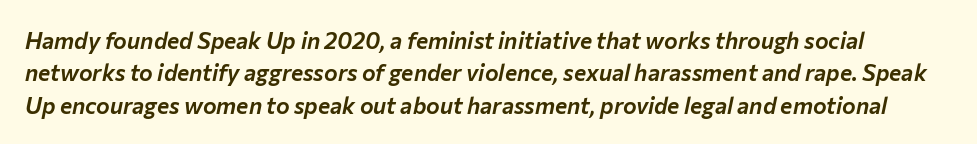
Successive baselines arrive at the customary interval. The horizontal fit of the characters is conventional and even. Beneath every word, the page is bare. In terms of posture, this sample is oblique.
